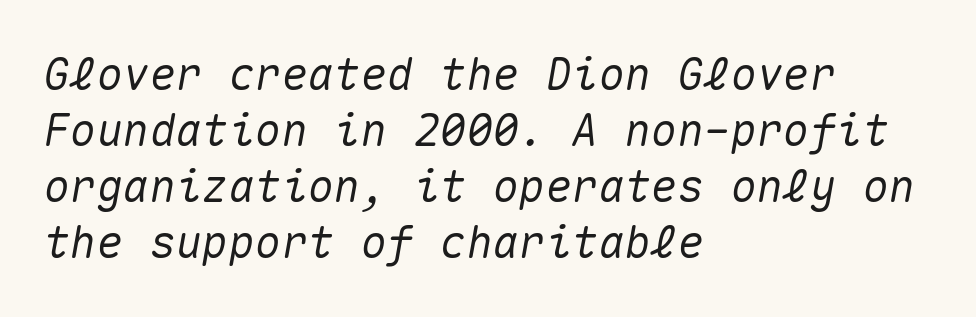
A typesetter would mark this as italic. Successive baselines arrive at the customary interval. The face used here is monospaced, like something from a code editor. The horizontal fit of the characters is conventional and even. The foot of each line stays bare and open.
